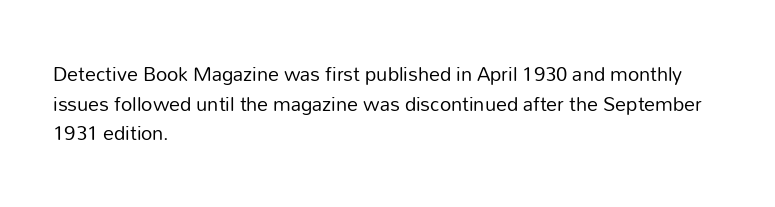
Unmarked baselines from the first word to the last. The designer left line spacing at the default. The rendering anchors every line to the left-hand side. The gaps between neighbouring characters are ordinary and unremarkable. The type sits square on the baseline with zero lean.
